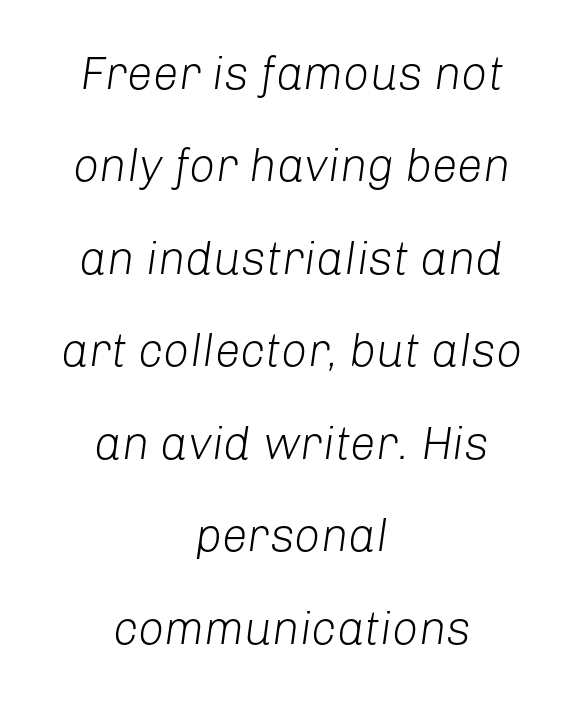
Q: Is the text bold? A: No.
Q: Is the text italic (slanted)? A: Yes, it leans right by about 8 degrees.
Q: Is the text underlined? A: No.
Q: How is the paragraph aligned? A: Centered.
Q: Is the spacing between letters normal or unusually wide? A: Normal.
Q: Is the spacing between lines tight, normal or loose? A: Loose.
Q: Width (condensed, normal, or wide)? A: Normal.
Q: Stroke contrast? A: Low.
Q: x-height? A: Medium.
Q: Monospaced? A: No.
